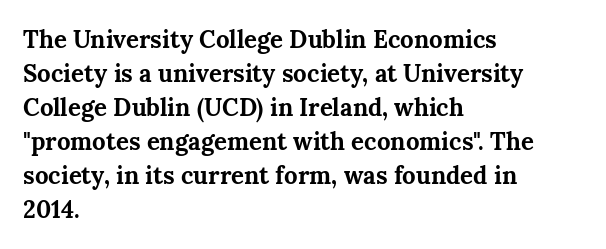
Q: Is the text bold? A: Yes.
Q: Is the text italic (slanted)? A: No, it is upright.
Q: Is the text underlined? A: No.
Q: How is the paragraph aligned? A: Left-aligned.
Q: Is the spacing between letters normal or unusually wide? A: Normal.
Q: Is the spacing between lines tight, normal or loose? A: Normal.
